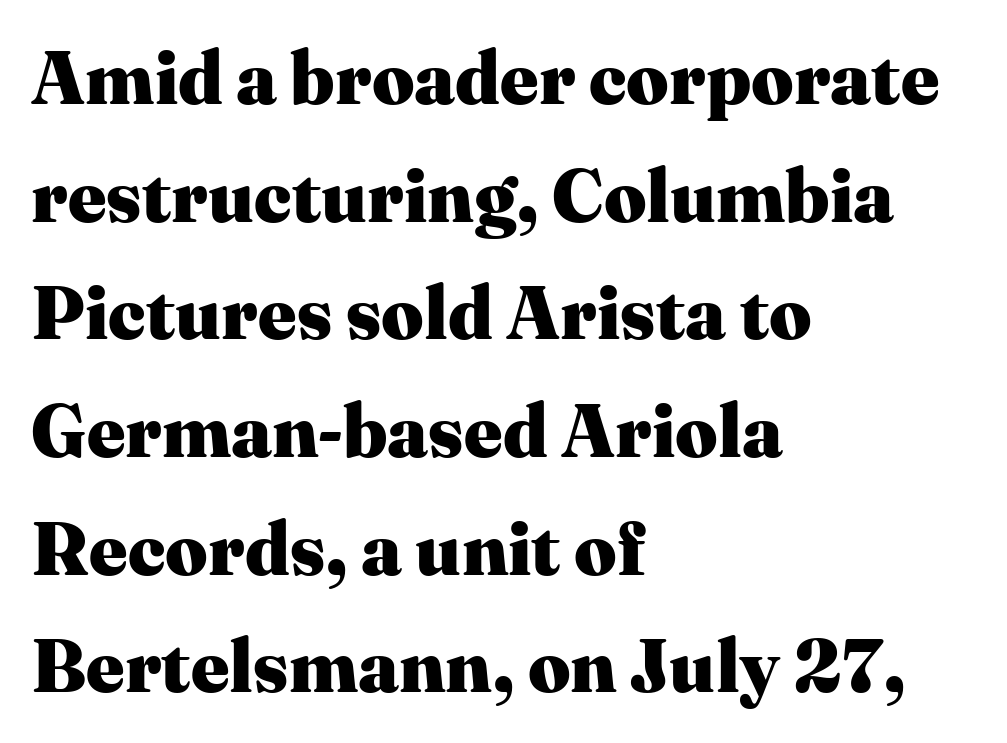
{"serif": "yes", "italic": "no", "bold": "yes", "weight": "heavy", "width": "normal", "stroke_contrast": "medium", "x_height": "medium", "monospaced": "no", "underline": "no", "align": "left", "line_spacing": "normal", "line_spacing_ratio": 1.59, "letter_spacing": "normal", "letter_spacing_em": 0.0, "glyph_px": 74}
